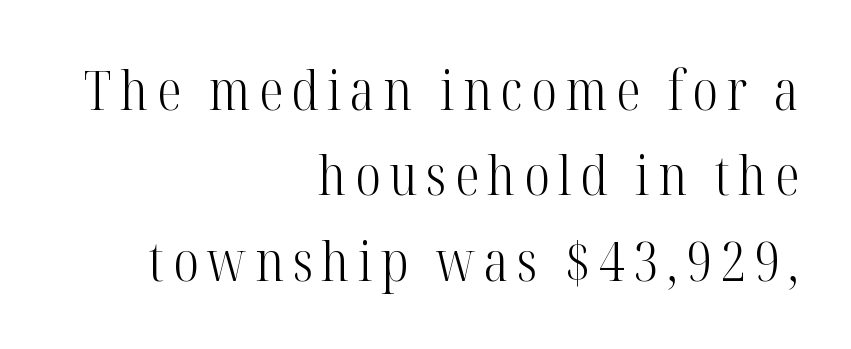
Q: Is the text bold? A: No.
Q: Is the text italic (slanted)? A: No, it is upright.
Q: Is the typeface a serif or a sans-serif typeface? A: Serif.
Q: Is the text underlined? A: No.
Q: How is the paragraph aligned? A: Right-aligned.
Q: Is the spacing between lines tight, normal or loose? A: Normal.
Q: Width (condensed, normal, or wide)? A: Condensed.
Q: Stroke contrast? A: High.
Q: x-height? A: Medium.
Q: Monospaced? A: No.
